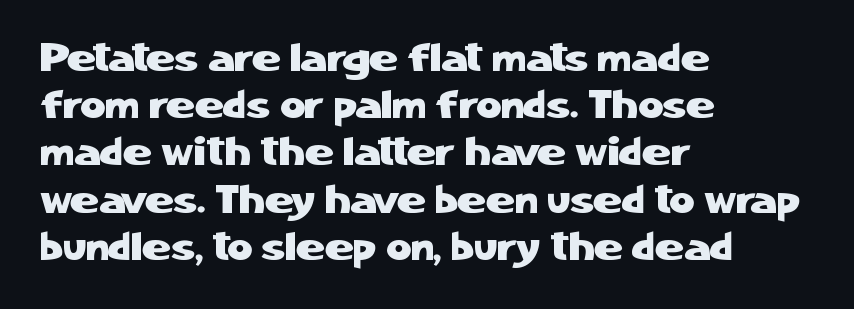
Q: Is the text italic (slanted)? A: No, it is upright.
Q: Is the typeface a serif or a sans-serif typeface? A: Sans-serif.
Q: Is the text underlined? A: No.
Q: How is the paragraph aligned? A: Left-aligned.
Q: Is the spacing between letters normal or unusually wide? A: Normal.
Q: Width (condensed, normal, or wide)? A: Normal.
Q: Stroke contrast? A: Low.
Q: x-height? A: Medium.
Q: Monospaced? A: No.
